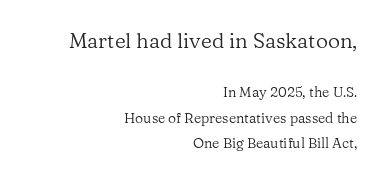
Q: Is the text bold? A: No.
Q: Is the text italic (slanted)? A: No, it is upright.
Q: Is the text underlined? A: No.
Q: How is the paragraph aligned? A: Right-aligned.
Q: Is the spacing between letters normal or unusually wide? A: Normal.
Q: Which block of text is set in a larger size, the first (top) or the second (bottom)? A: The first (top) one.
